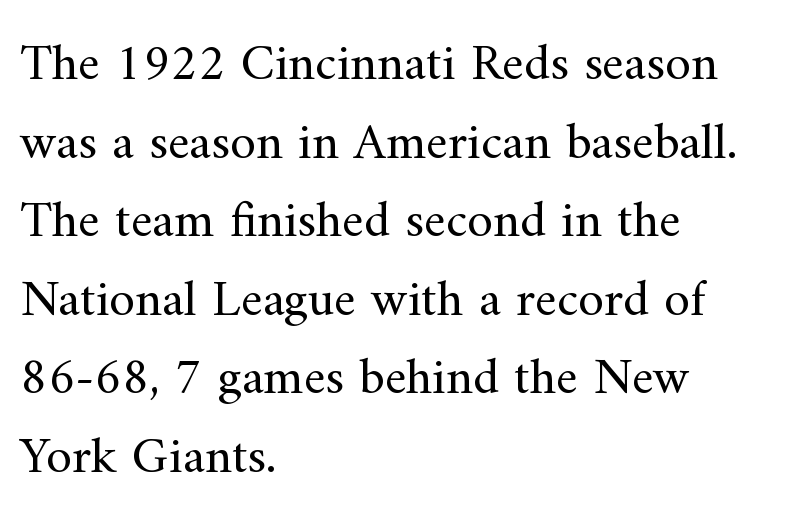
The image shows 52 px regular-weight serif type, upright; set left-aligned, normal line spacing (1.51x), normal letter spacing, not underlined; medium stroke contrast and a small x-height.
